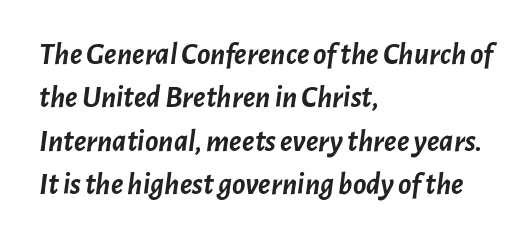
The image shows 31 px semibold type, italic (leaning right); set left-aligned, normal line spacing (1.4x), normal letter spacing, not underlined; low stroke contrast and a medium x-height.
